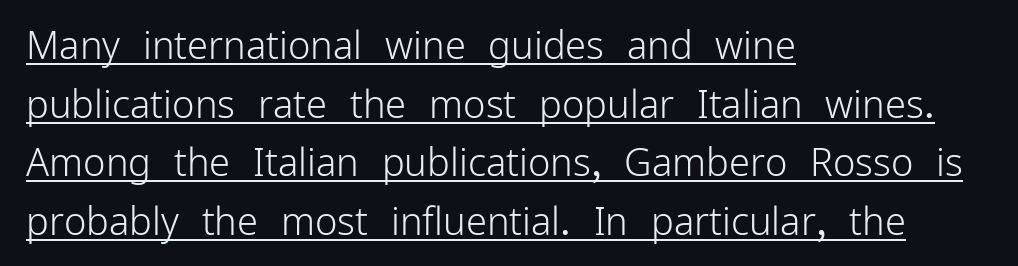
{"serif": "no", "italic": "no", "bold": "no", "weight": "light", "width": "normal", "stroke_contrast": "low", "x_height": "medium", "monospaced": "no", "underline": "yes", "align": "left", "line_spacing": "normal", "line_spacing_ratio": 1.54, "letter_spacing": "normal", "letter_spacing_em": 0.0, "glyph_px": 38}
